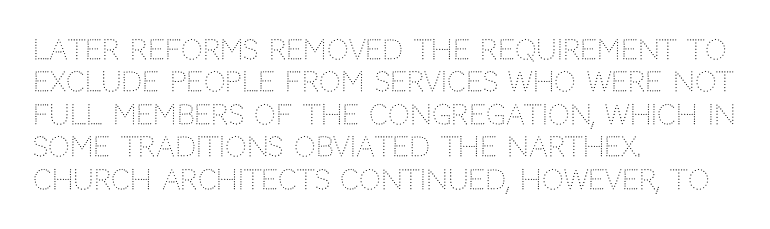
Q: Is the text bold? A: No.
Q: Is the text italic (slanted)? A: No, it is upright.
Q: Is the text underlined? A: No.
Q: How is the paragraph aligned? A: Left-aligned.
Q: Is the spacing between letters normal or unusually wide? A: Normal.
